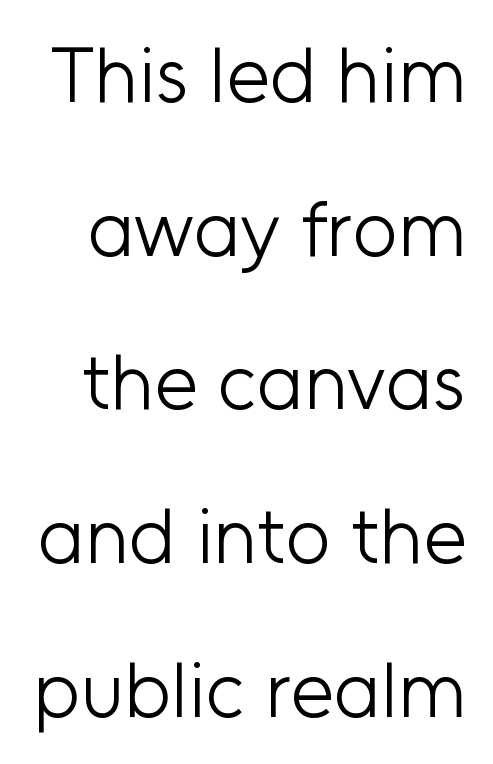
The space directly below the letters is spotless. This is the regular roman posture of the typeface. No extra tracking has been applied to these lines. Whoever set this chose breathing room over compactness in the vertical rhythm.
